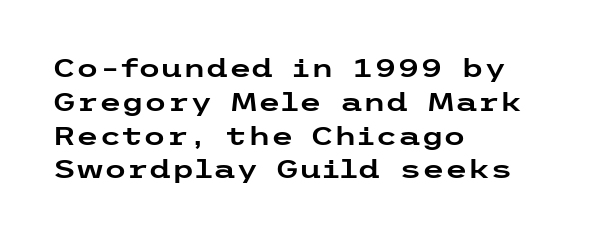
The image shows 26 px text type, upright; set left-aligned, normal line spacing (1.3x), normal letter spacing, not underlined.
